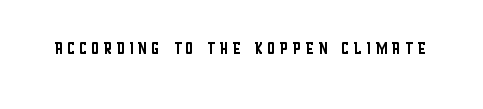
Q: Is the text bold? A: No.
Q: Is the text italic (slanted)? A: No, it is upright.
Q: Is the text underlined? A: No.
